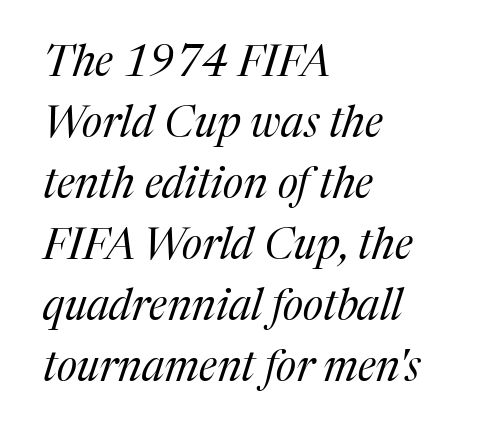
{"serif": "yes", "italic": "yes", "lean": "right", "slant_degrees": 17, "bold": "no", "weight": "regular", "width": "normal", "stroke_contrast": "medium", "x_height": "medium", "monospaced": "no", "underline": "no", "align": "left", "line_spacing": "normal", "line_spacing_ratio": 1.42, "letter_spacing": "normal", "letter_spacing_em": 0.0, "glyph_px": 43}
